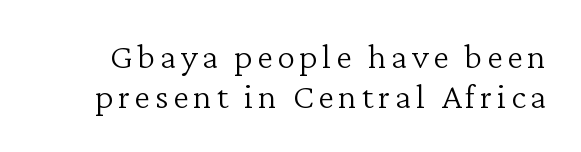
Q: Is the text bold? A: No.
Q: Is the text italic (slanted)? A: No, it is upright.
Q: Is the typeface a serif or a sans-serif typeface? A: Serif.
Q: Is the text underlined? A: No.
Q: Is the spacing between lines tight, normal or loose? A: Tight.
Q: Width (condensed, normal, or wide)? A: Normal.
Q: Stroke contrast? A: Low.
Q: x-height? A: Medium.
Q: Monospaced? A: No.
